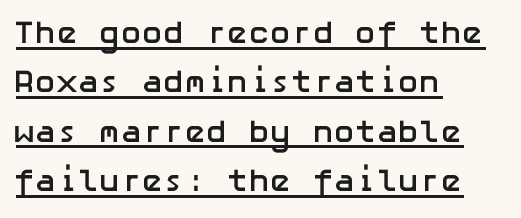
Q: Is the text bold? A: Yes.
Q: Is the text italic (slanted)? A: No, it is upright.
Q: Is the typeface a serif or a sans-serif typeface? A: Sans-serif.
Q: Is the text underlined? A: Yes.
Q: How is the paragraph aligned? A: Left-aligned.
Q: Is the spacing between letters normal or unusually wide? A: Normal.
Q: Is the spacing between lines tight, normal or loose? A: Normal.
Q: Width (condensed, normal, or wide)? A: Normal.
Q: Stroke contrast? A: Low.
Q: x-height? A: Medium.
